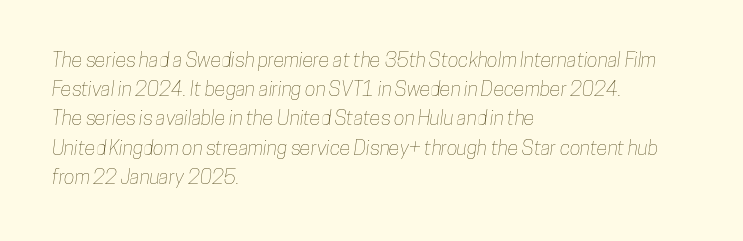
Each new line begins a customary step beneath the previous one. Compared with a centered layout, this one pins lines to the left instead. The face used here is rendered with its standard letterfit. A bare baseline throughout the passage.
